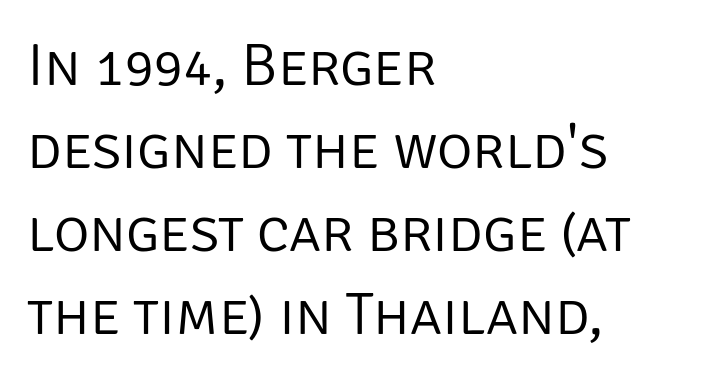
Q: Is the text bold? A: No.
Q: Is the text italic (slanted)? A: No, it is upright.
Q: Is the typeface a serif or a sans-serif typeface? A: Sans-serif.
Q: Is the text underlined? A: No.
Q: How is the paragraph aligned? A: Left-aligned.
Q: Is the spacing between letters normal or unusually wide? A: Normal.
Q: Is the spacing between lines tight, normal or loose? A: Normal.
Q: Width (condensed, normal, or wide)? A: Normal.
Q: Stroke contrast? A: Low.
Q: x-height? A: Large.
Q: Monospaced? A: No.
